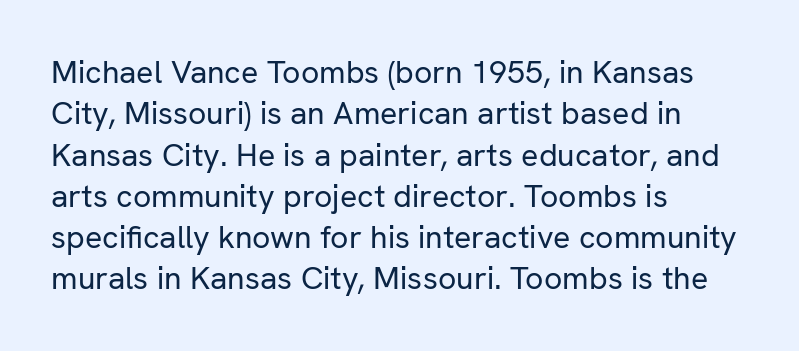
{"serif": "no", "italic": "no", "bold": "no", "weight": "regular", "width": "normal", "stroke_contrast": "low", "x_height": "medium", "monospaced": "no", "underline": "no", "align": "left", "line_spacing": "normal", "line_spacing_ratio": 1.29, "letter_spacing": "normal", "letter_spacing_em": 0.0, "glyph_px": 32}
